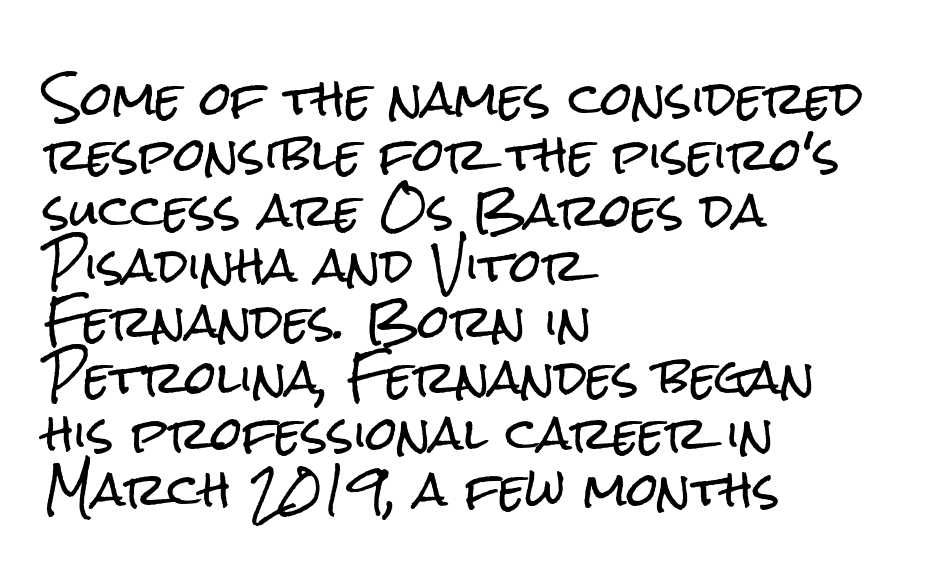
The letters sit at their default tracking, neither squeezed nor spread. The lettering holds an erect, upright posture throughout. The ragged edge is on the right, which tells us the setting is flush left. The glyphs are unaccompanied by any horizontal stroke below them. The passage shown is typed in a proportional face where columns would drift. Look at the bottom of the vertical strokes: they stop flat, with no serifs.
